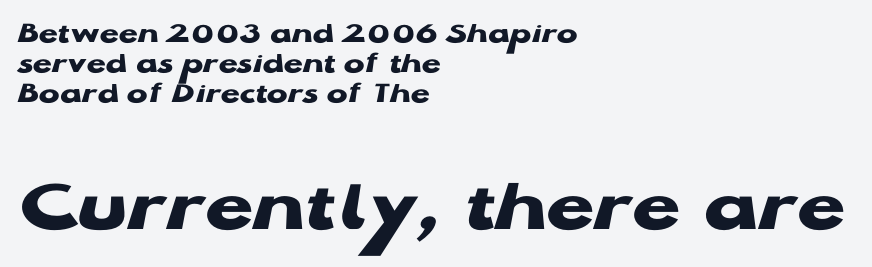
Q: Is the text bold? A: Yes.
Q: Is the text italic (slanted)? A: No, it is upright.
Q: Is the typeface a serif or a sans-serif typeface? A: Sans-serif.
Q: Is the text underlined? A: No.
Q: How is the paragraph aligned? A: Left-aligned.
Q: Is the spacing between letters normal or unusually wide? A: Normal.
Q: Is the spacing between lines tight, normal or loose? A: Tight.
Q: Which block of text is set in a larger size, the first (top) or the second (bottom)? A: The second (bottom) one.
Q: Width (condensed, normal, or wide)? A: Wide.
Q: Stroke contrast? A: Low.
Q: x-height? A: Medium.
Q: Monospaced? A: No.
